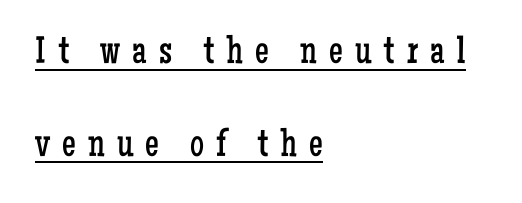
Examine the stroke ends and you'll spot serifs. Weight: in the light-to-regular range. You can tell it's not italic because the verticals are truly vertical. Compared with a centered layout, this one pins lines to the left instead. Emphasis is given by a line drawn under the lettering. Observe the wide spacing: letters keep a clear distance from each other.
